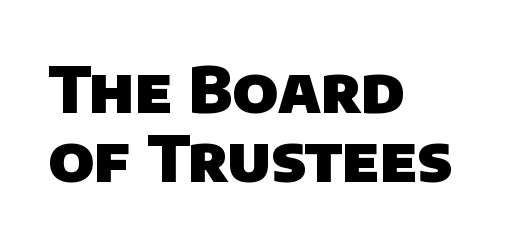
{"serif": "no", "bold": "yes", "weight": "heavy", "width": "normal", "stroke_contrast": "low", "x_height": "large", "monospaced": "no", "underline": "no", "align": "left", "line_spacing": "tight", "line_spacing_ratio": 1.09, "letter_spacing": "normal", "letter_spacing_em": 0.0, "glyph_px": 63}
